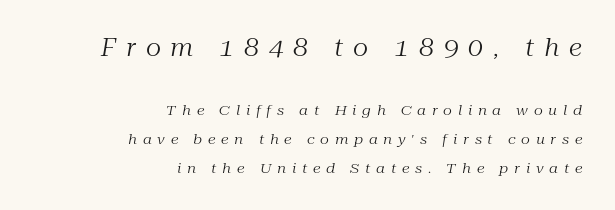
A great deal of white space separates one row of letters from the next. Is the block centered? No — it sits flush against the right margin. Weight: in the light-to-regular range. If you squint, the top block still reads clearly — it's the larger of the two. The words here are not underlined.
